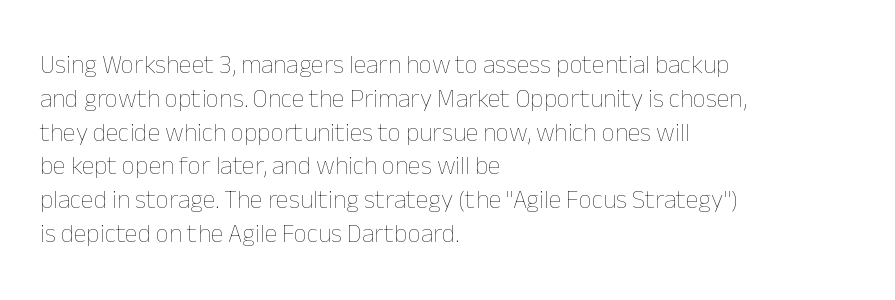
The image shows 26 px text type, upright; set left-aligned, normal line spacing (1.3x), normal letter spacing, not underlined.
